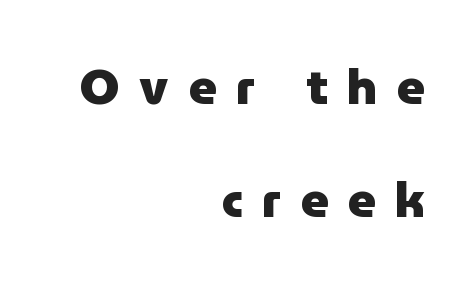
The image shows 49 px heavy sans-serif type, upright; set right-aligned, loose line spacing (2.3x), unusually wide letter spacing (+0.39 em), not underlined; low stroke contrast and a medium x-height.
